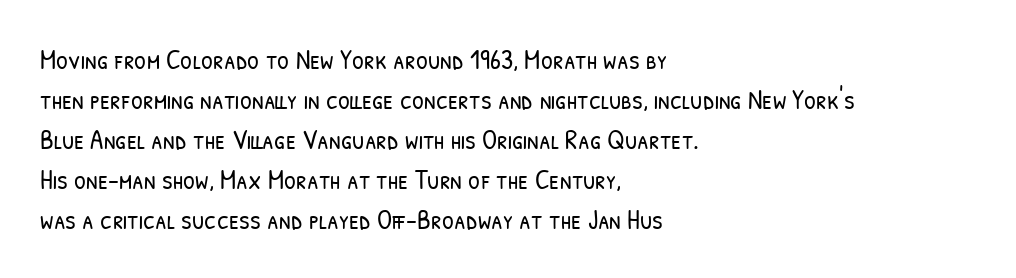
{"bold": "no", "underline": "no", "align": "left", "line_spacing": "normal", "line_spacing_ratio": 1.48, "letter_spacing": "normal", "letter_spacing_em": 0.0, "glyph_px": 27}
